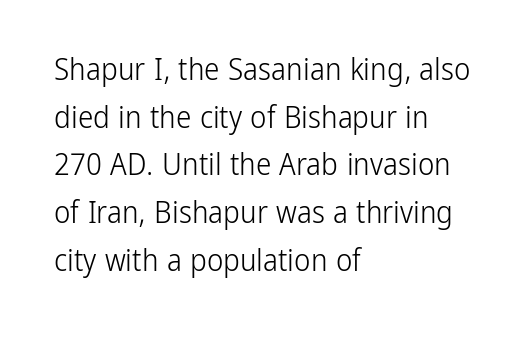
Q: Is the text bold? A: No.
Q: Is the text italic (slanted)? A: No, it is upright.
Q: Is the typeface a serif or a sans-serif typeface? A: Sans-serif.
Q: Is the text underlined? A: No.
Q: How is the paragraph aligned? A: Left-aligned.
Q: Is the spacing between letters normal or unusually wide? A: Normal.
Q: Is the spacing between lines tight, normal or loose? A: Normal.
Q: Width (condensed, normal, or wide)? A: Condensed.
Q: Stroke contrast? A: Low.
Q: x-height? A: Medium.
Q: Monospaced? A: No.
